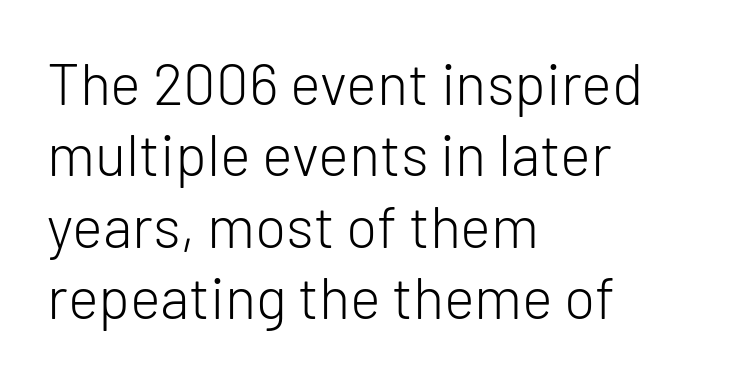
Q: Is the text bold? A: No.
Q: Is the text italic (slanted)? A: No, it is upright.
Q: Is the typeface a serif or a sans-serif typeface? A: Sans-serif.
Q: Is the text underlined? A: No.
Q: How is the paragraph aligned? A: Left-aligned.
Q: Is the spacing between letters normal or unusually wide? A: Normal.
Q: Width (condensed, normal, or wide)? A: Normal.
Q: Stroke contrast? A: Low.
Q: x-height? A: Medium.
Q: Monospaced? A: No.
